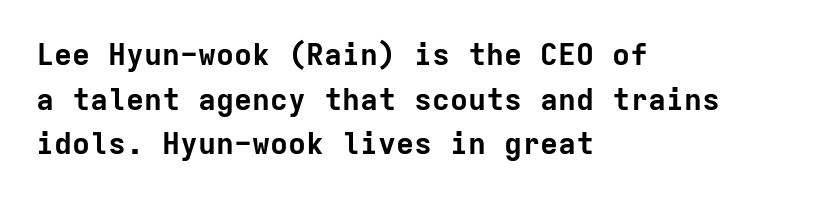
{"serif": "no", "italic": "no", "bold": "yes", "weight": "bold", "width": "normal", "stroke_contrast": "low", "x_height": "medium", "monospaced": "yes", "underline": "no", "align": "left", "line_spacing": "normal", "line_spacing_ratio": 1.49, "letter_spacing": "normal", "letter_spacing_em": 0.0, "glyph_px": 30}
